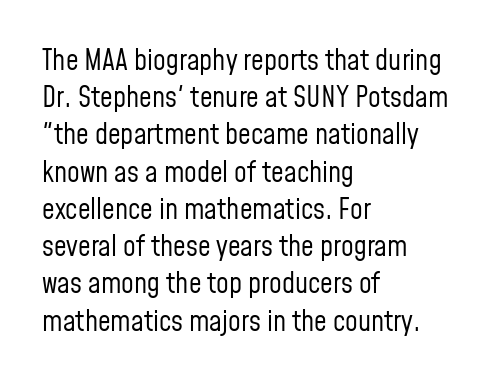
Q: Is the text bold? A: No.
Q: Is the text italic (slanted)? A: No, it is upright.
Q: Is the typeface a serif or a sans-serif typeface? A: Sans-serif.
Q: Is the text underlined? A: No.
Q: How is the paragraph aligned? A: Left-aligned.
Q: Is the spacing between letters normal or unusually wide? A: Normal.
Q: Is the spacing between lines tight, normal or loose? A: Normal.
Q: Width (condensed, normal, or wide)? A: Condensed.
Q: Stroke contrast? A: Low.
Q: x-height? A: Medium.
Q: Monospaced? A: No.
